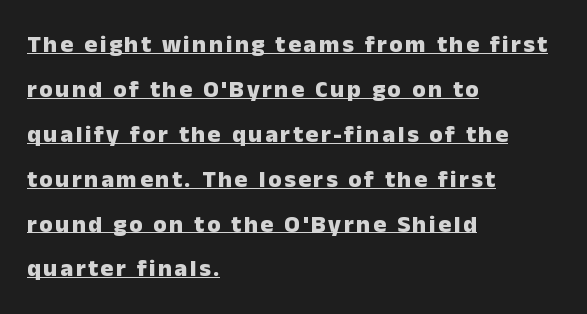
The image shows 24 px bold type, upright; set left-aligned, line spacing 1.87x, underlined.
